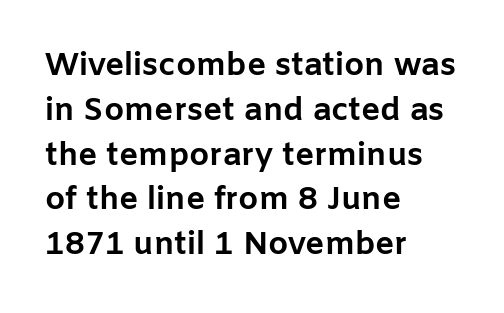
The image shows 32 px bold sans-serif type, upright; set left-aligned, normal line spacing (1.4x), normal letter spacing, not underlined; low stroke contrast and a medium x-height.
